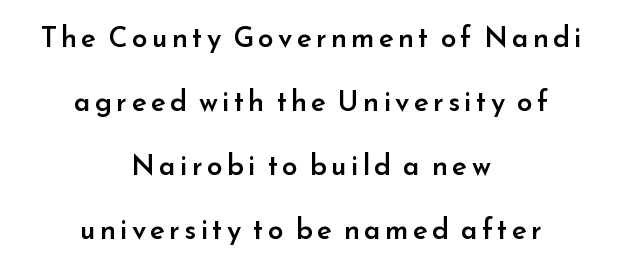
These words are printed semibold, heavier than regular yet not bold. The type family on display is of the sans-serif kind. The paragraph has two soft edges and a firm central axis. Glance below the letters and you will spot only blank space. Posture: upright roman.
